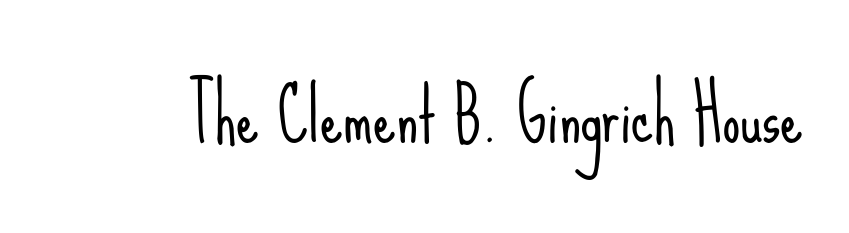
The face looks like a standard text weight, possibly lighter. In terms of posture, this sample is upright. The passage shown is typeset with a sans-serif family. These lines keep a tight, regular rhythm from letter to letter. This sample has the flowing, uneven cadence of proportional lettering. Just letters on the line, the space beneath them empty.
